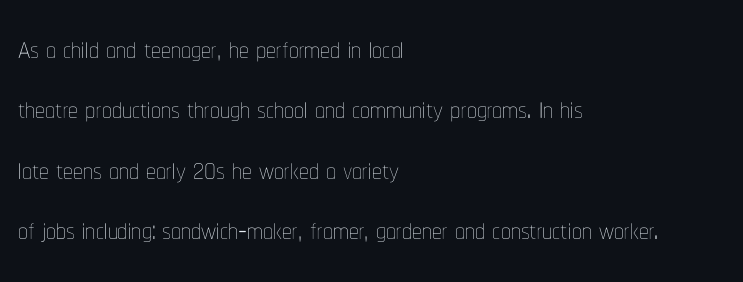
{"italic": "no", "bold": "no", "weight": "thin", "width": "condensed", "stroke_contrast": "low", "x_height": "medium", "monospaced": "no", "underline": "no", "align": "left", "line_spacing": "normal", "line_spacing_ratio": 1.55, "letter_spacing": "normal", "letter_spacing_em": 0.0, "glyph_px": 39}
